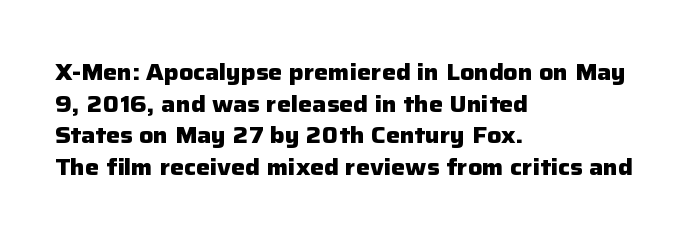
The image shows 22 px bold type, upright; set left-aligned, normal line spacing (1.44x), normal letter spacing, not underlined.
